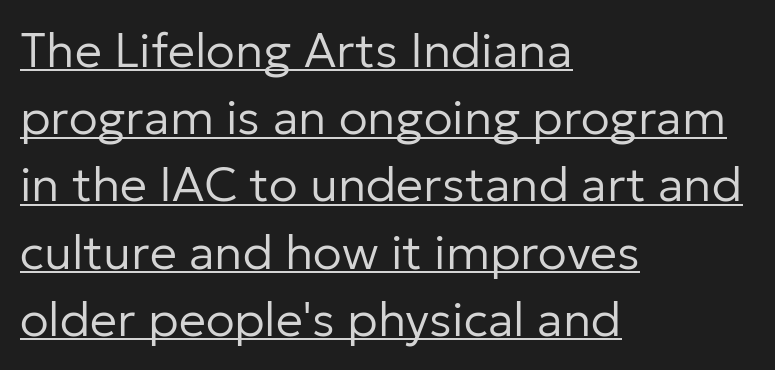
If you drew a ruler down the left edge, every line would touch it. Do the characters align in a grid? No, the font is proportional. This is roman type, the default non-slanted kind. Interline gaps are of average width in this sample. Students, observe the line beneath the letters — that is underlining.
